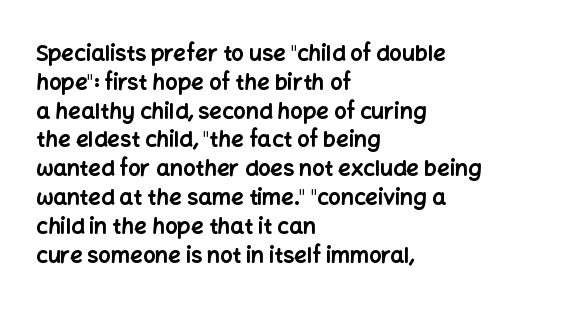
The image shows 22 px bold type, upright; set left-aligned, normal line spacing (1.31x), normal letter spacing, not underlined.
